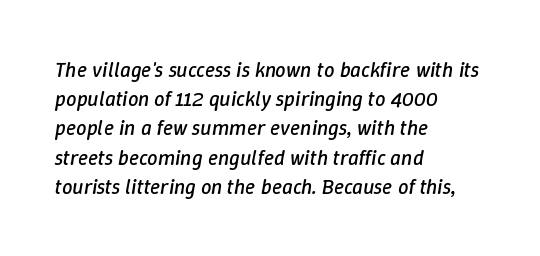
Q: Is the text bold? A: No.
Q: Is the text italic (slanted)? A: Yes, it leans right by about 9 degrees.
Q: Is the text underlined? A: No.
Q: How is the paragraph aligned? A: Left-aligned.
Q: Is the spacing between letters normal or unusually wide? A: Normal.
Q: Is the spacing between lines tight, normal or loose? A: Normal.
